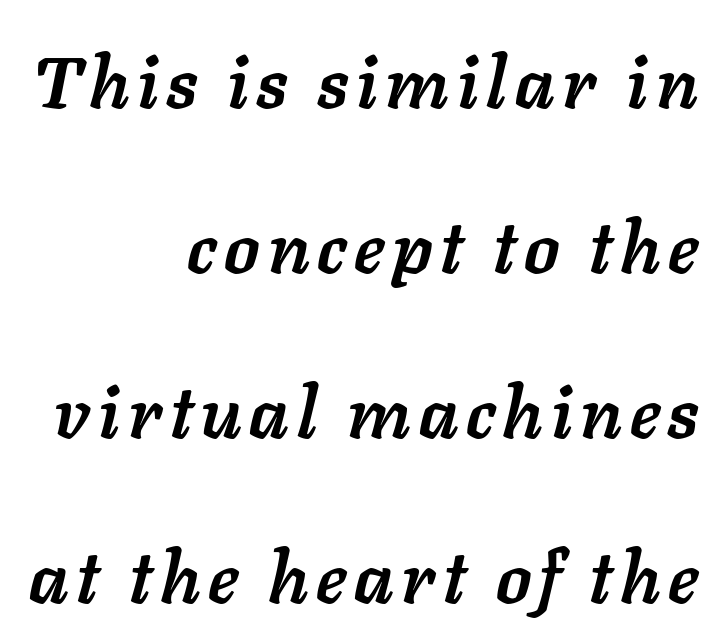
Rendered with sloped, italic letterforms. Widely set lines give the paragraph a tall, airy silhouette. These lines carry a lot of weight — the face is fully bold. Proportional: the letters do not fall into vertical columns. The space beneath each line is pristine and unruled.
